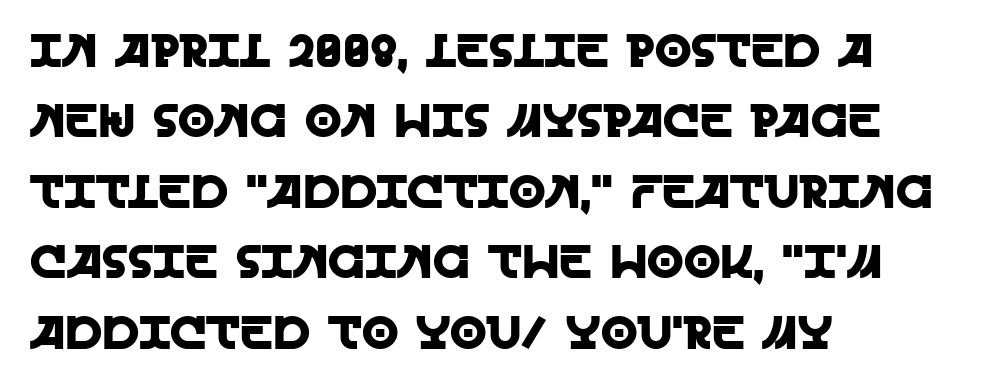
The image shows 47 px sans-serif type, upright; set left-aligned, normal line spacing (1.5x), normal letter spacing, not underlined; a large x-height.
